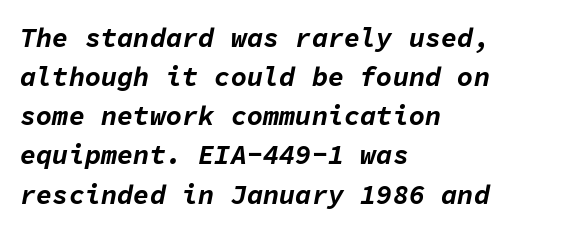
{"italic": "yes", "lean": "right", "slant_degrees": 11, "bold": "yes", "underline": "no", "align": "left", "line_spacing": "normal", "line_spacing_ratio": 1.45, "letter_spacing": "normal", "letter_spacing_em": 0.0, "glyph_px": 27}
